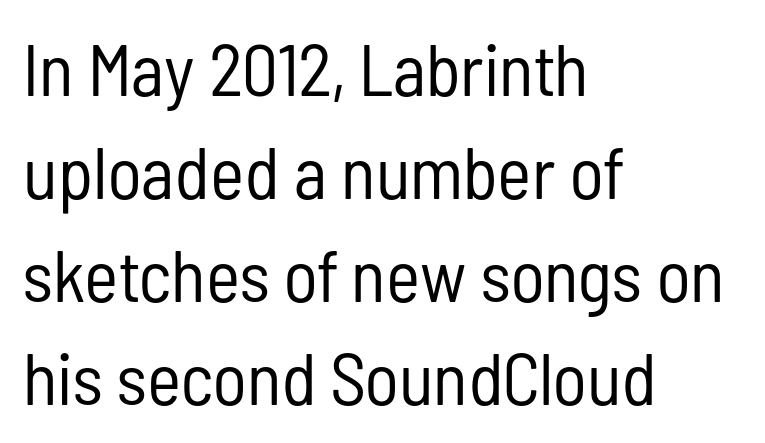
Q: Is the text bold? A: No.
Q: Is the text italic (slanted)? A: No, it is upright.
Q: Is the typeface a serif or a sans-serif typeface? A: Sans-serif.
Q: Is the text underlined? A: No.
Q: How is the paragraph aligned? A: Left-aligned.
Q: Is the spacing between letters normal or unusually wide? A: Normal.
Q: Is the spacing between lines tight, normal or loose? A: Normal.
Q: Width (condensed, normal, or wide)? A: Condensed.
Q: Stroke contrast? A: Low.
Q: x-height? A: Medium.
Q: Monospaced? A: No.
